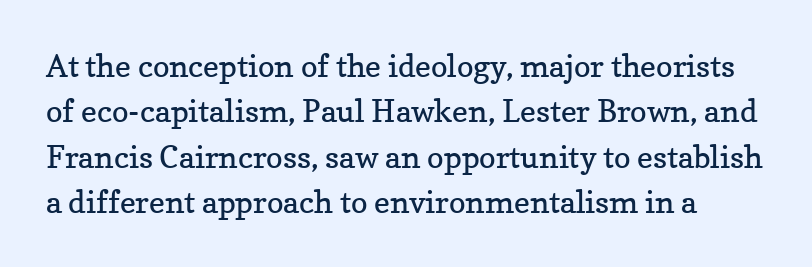
{"serif": "yes", "italic": "no", "bold": "no", "weight": "regular", "width": "normal", "stroke_contrast": "low", "x_height": "medium", "monospaced": "no", "underline": "no", "line_spacing": "normal", "line_spacing_ratio": 1.46, "letter_spacing": "normal", "letter_spacing_em": 0.0, "glyph_px": 31}
